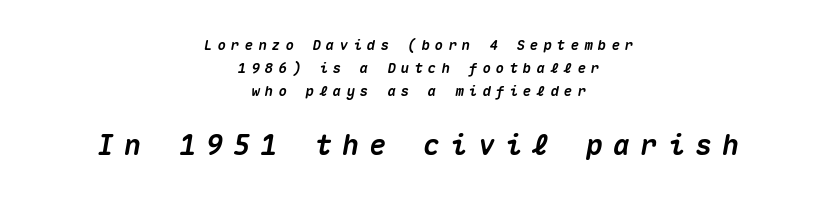
Q: Is the text bold? A: Yes.
Q: Is the text italic (slanted)? A: Yes, it leans right by about 10 degrees.
Q: Is the text underlined? A: No.
Q: How is the paragraph aligned? A: Centered.
Q: Is the spacing between letters normal or unusually wide? A: Unusually wide.
Q: Is the spacing between lines tight, normal or loose? A: Normal.
Q: Which block of text is set in a larger size, the first (top) or the second (bottom)? A: The second (bottom) one.
Q: Width (condensed, normal, or wide)? A: Normal.
Q: Stroke contrast? A: Medium.
Q: x-height? A: Medium.
Q: Monospaced? A: Yes.
